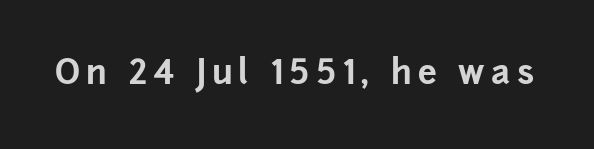
Q: Is the text bold? A: Yes.
Q: Is the text italic (slanted)? A: No, it is upright.
Q: Is the typeface a serif or a sans-serif typeface? A: Sans-serif.
Q: Is the text underlined? A: No.
Q: Width (condensed, normal, or wide)? A: Normal.
Q: Stroke contrast? A: Low.
Q: x-height? A: Medium.
Q: Monospaced? A: No.
